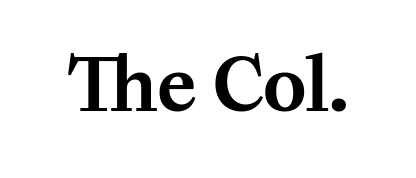
Glyph-to-glyph distance matches everyday printed text. This sample has the flowing, uneven cadence of proportional lettering. Nobody drew a line under any word here. Is this a sans? No — the strokes have serifs. Posture: upright roman.
